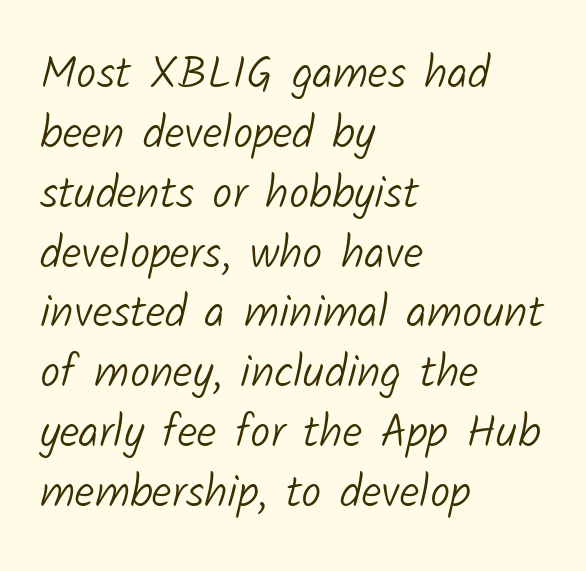
{"serif": "no", "bold": "no", "weight": "light", "width": "normal", "stroke_contrast": "low", "x_height": "medium", "monospaced": "no", "underline": "no", "align": "left", "line_spacing": "normal", "line_spacing_ratio": 1.33, "letter_spacing": "normal", "letter_spacing_em": 0.0, "glyph_px": 45}
